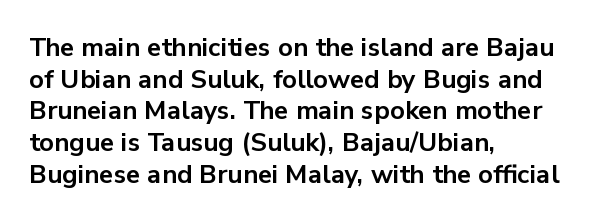
Q: Is the text bold? A: Yes.
Q: Is the text italic (slanted)? A: No, it is upright.
Q: Is the text underlined? A: No.
Q: How is the paragraph aligned? A: Left-aligned.
Q: Is the spacing between letters normal or unusually wide? A: Normal.
